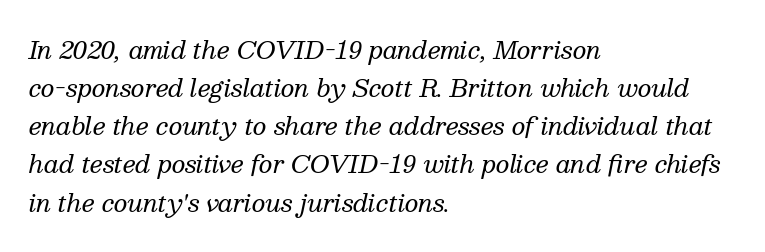
{"italic": "yes", "lean": "right", "slant_degrees": 13, "bold": "no", "underline": "no", "align": "left", "line_spacing": "normal", "line_spacing_ratio": 1.59, "letter_spacing": "normal", "letter_spacing_em": 0.0, "glyph_px": 24}
